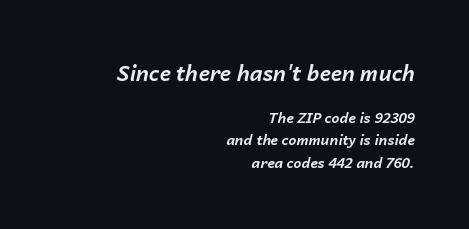
The image shows 21 px bold type, italic (leaning right); set right-aligned, normal line spacing (1.59x), normal letter spacing, not underlined; the first (top) block is 1.5x larger.
